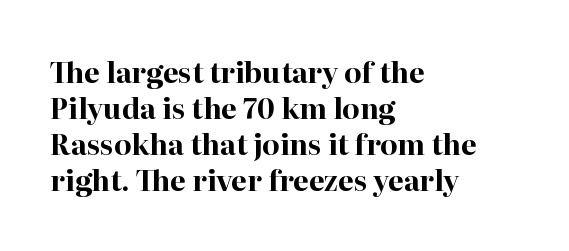
The image shows 28 px bold serif type, upright; set left-aligned, normal line spacing (1.29x), normal letter spacing, not underlined; high stroke contrast and a medium x-height.
